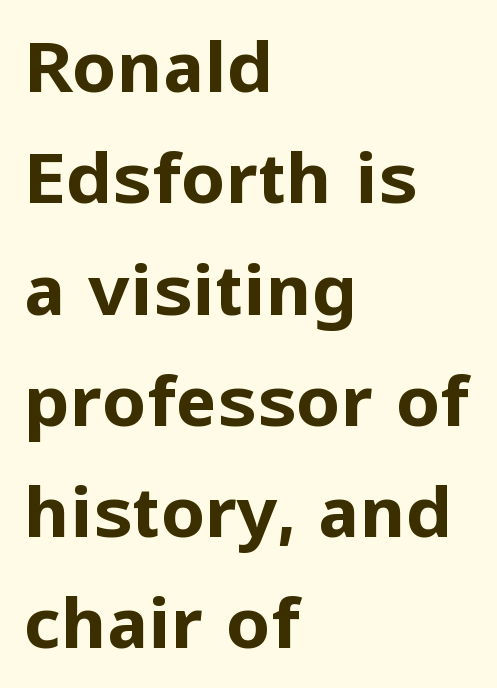
Q: Is the text bold? A: Yes.
Q: Is the text italic (slanted)? A: No, it is upright.
Q: Is the typeface a serif or a sans-serif typeface? A: Sans-serif.
Q: Is the text underlined? A: No.
Q: How is the paragraph aligned? A: Left-aligned.
Q: Is the spacing between letters normal or unusually wide? A: Normal.
Q: Is the spacing between lines tight, normal or loose? A: Normal.
Q: Width (condensed, normal, or wide)? A: Normal.
Q: Stroke contrast? A: Low.
Q: x-height? A: Medium.
Q: Monospaced? A: No.
